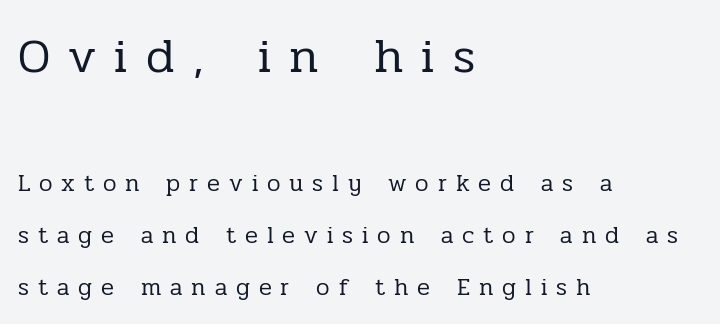
Whoever set this made the first block the dominant, larger element. The setting favours the left margin, as ordinary paragraphs usually do. A typesetter would call this proportional, since set widths differ per character. How would I describe the line gaps? Wide and relaxed. Short note: letters widely spaced.
